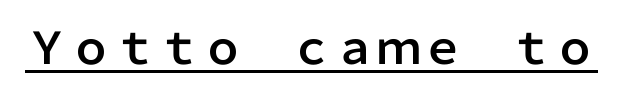
Proportional: the letters do not fall into vertical columns. The text was rendered using a sans face with plain stroke endings. Tall strokes in this sample are plumb rather than angled. Honestly, the letter spacing is just normal — you wouldn't notice it. The rendering uses the underline text-decoration.
